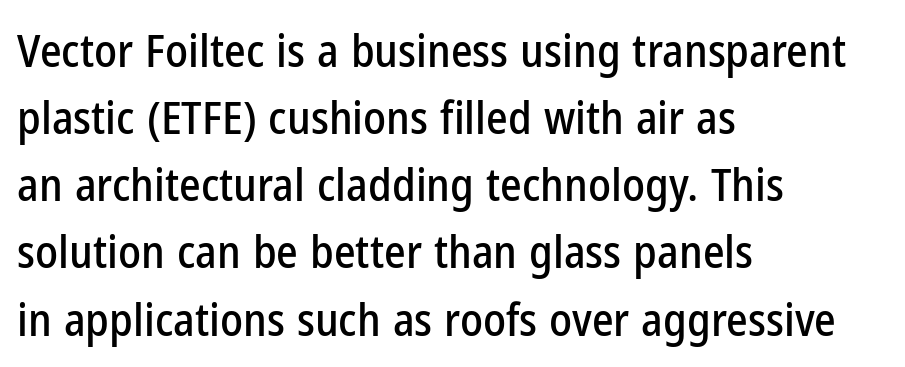
{"serif": "no", "italic": "no", "width": "condensed", "stroke_contrast": "low", "x_height": "medium", "monospaced": "no", "underline": "no", "align": "left", "line_spacing": "normal", "line_spacing_ratio": 1.46, "letter_spacing": "normal", "letter_spacing_em": 0.0, "glyph_px": 46}
